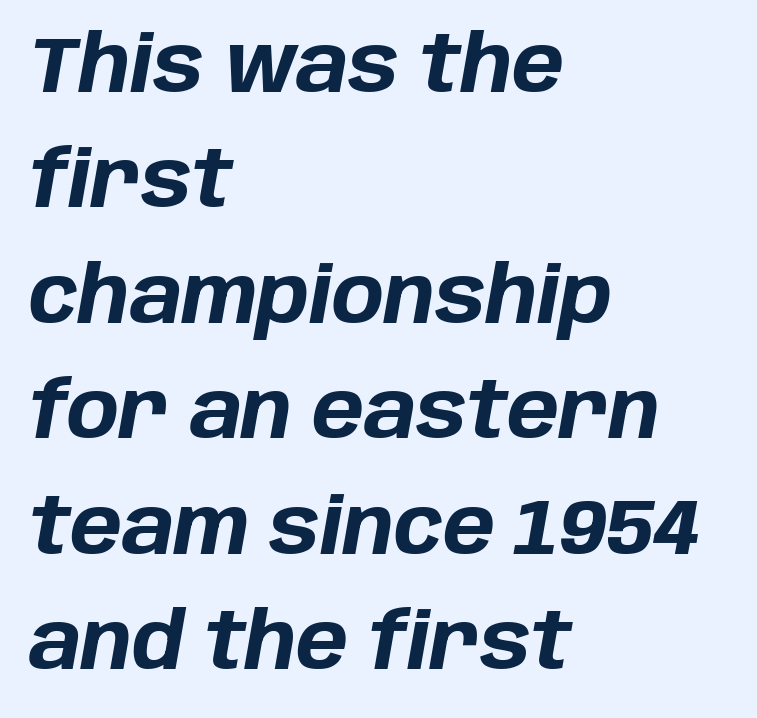
Q: Is the text bold? A: Yes.
Q: Is the text italic (slanted)? A: Yes, it leans right by about 10 degrees.
Q: Is the text underlined? A: No.
Q: How is the paragraph aligned? A: Left-aligned.
Q: Is the spacing between letters normal or unusually wide? A: Normal.
Q: Is the spacing between lines tight, normal or loose? A: Normal.
Q: Width (condensed, normal, or wide)? A: Normal.
Q: Stroke contrast? A: Low.
Q: x-height? A: Large.
Q: Monospaced? A: No.
